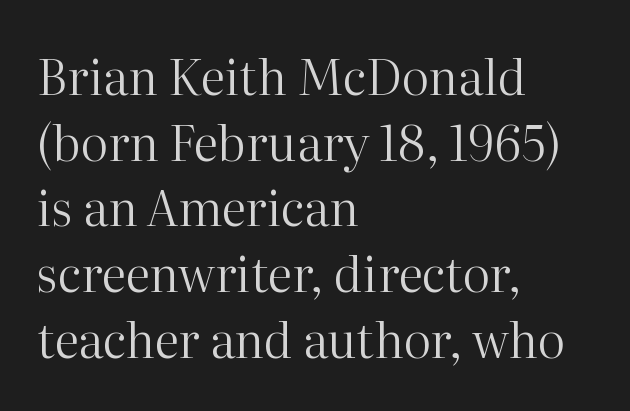
The image shows 49 px regular-weight serif type, upright; set left-aligned, normal line spacing (1.34x), normal letter spacing, not underlined; high stroke contrast and a medium x-height.
